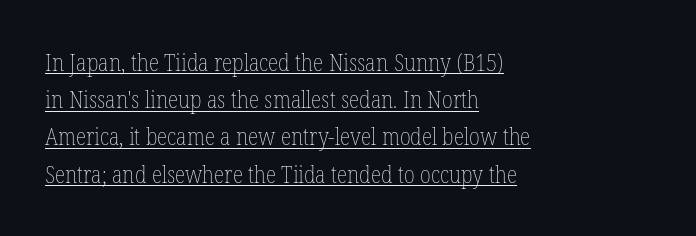
{"italic": "no", "bold": "no", "underline": "yes", "align": "left", "line_spacing": "normal", "line_spacing_ratio": 1.55, "letter_spacing": "normal", "letter_spacing_em": 0.0, "glyph_px": 24}
